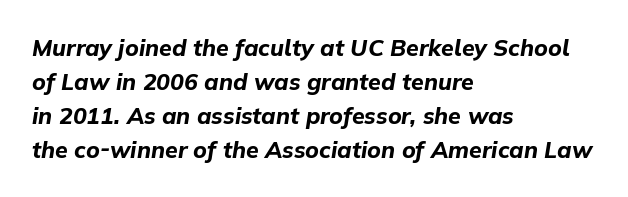
Q: Is the text bold? A: Yes.
Q: Is the text italic (slanted)? A: Yes, it leans right by about 9 degrees.
Q: Is the text underlined? A: No.
Q: How is the paragraph aligned? A: Left-aligned.
Q: Is the spacing between letters normal or unusually wide? A: Normal.
Q: Is the spacing between lines tight, normal or loose? A: Normal.
